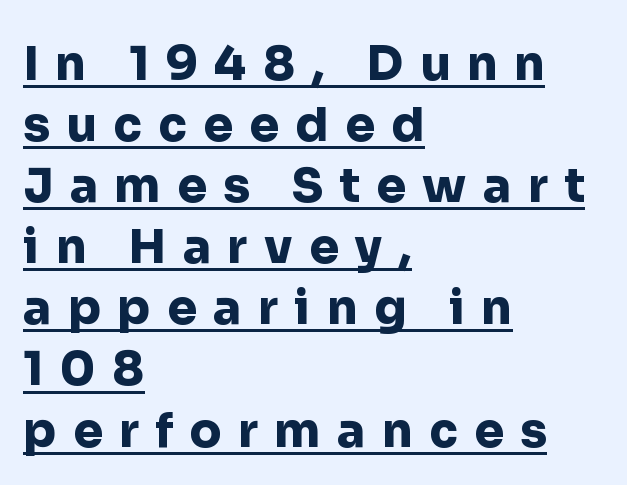
Beneath each row of characters lies a ruled line. Is this a fixed-width face? No — the glyphs have proportional, varying widths. Heft: maximum for text — a bold. Characters follow at a spacing far wider than the type designer built in. Notice how the stems are strictly vertical — no italics here. Does the leading feel generous? No, just average.
